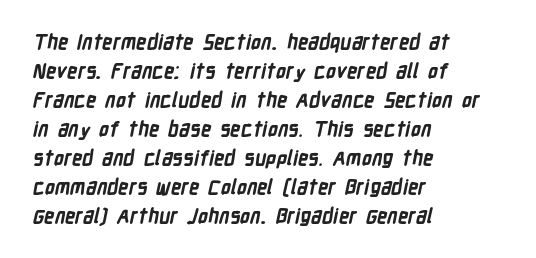
The image shows 20 px bold type; set left-aligned, normal line spacing (1.45x), normal letter spacing, not underlined.
